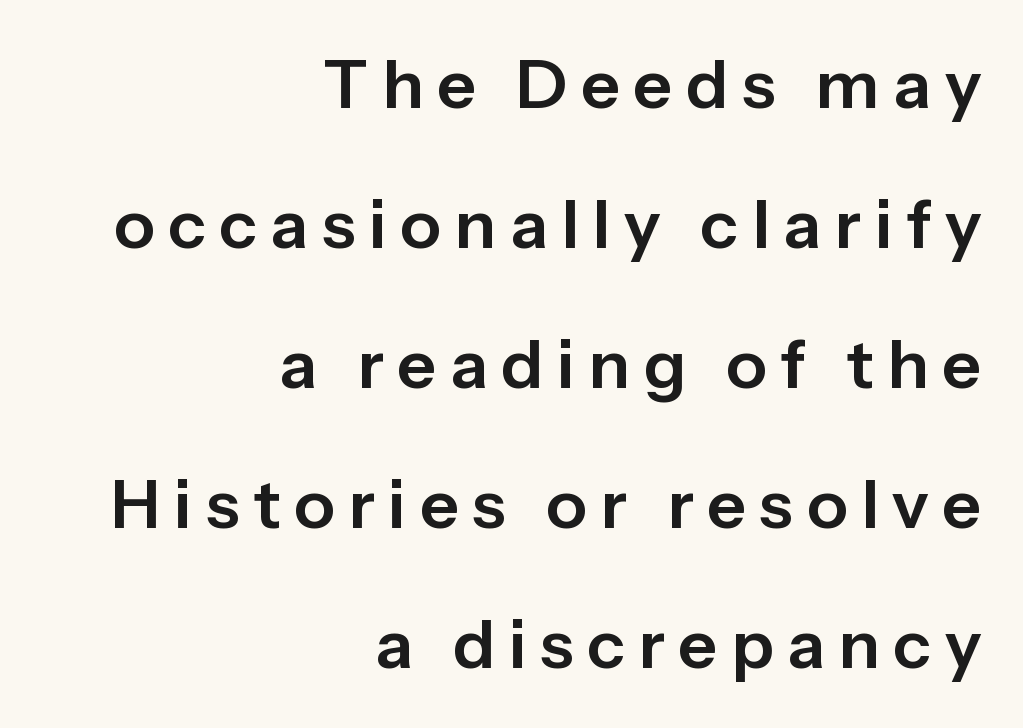
{"serif": "no", "italic": "no", "width": "normal", "stroke_contrast": "low", "x_height": "medium", "monospaced": "no", "underline": "no", "align": "right", "line_spacing": "loose", "line_spacing_ratio": 2.06, "letter_spacing": "wide", "letter_spacing_em": 0.2, "glyph_px": 68}
